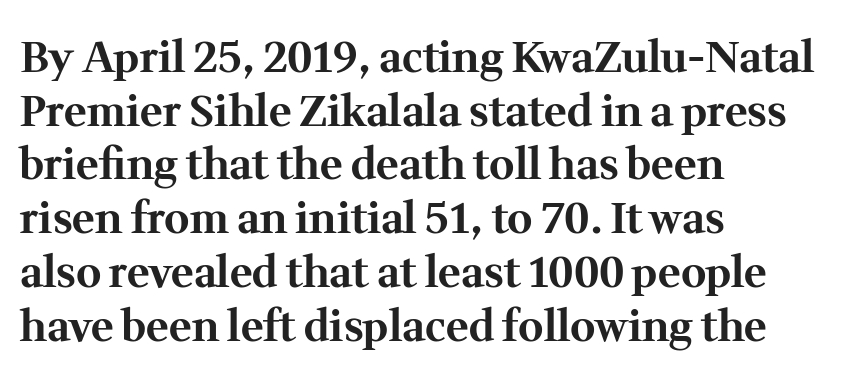
{"serif": "yes", "italic": "no", "bold": "yes", "weight": "bold", "width": "normal", "stroke_contrast": "medium", "x_height": "medium", "monospaced": "no", "underline": "no", "align": "left", "line_spacing": "normal", "line_spacing_ratio": 1.25, "letter_spacing": "normal", "letter_spacing_em": 0.0, "glyph_px": 43}
